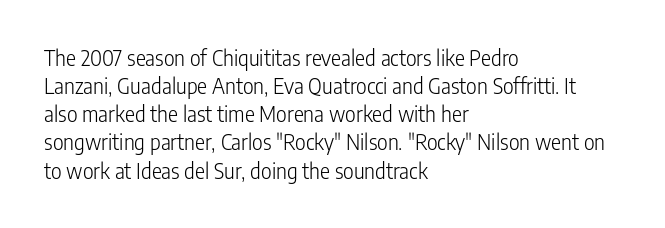
Q: Is the text bold? A: No.
Q: Is the text italic (slanted)? A: No, it is upright.
Q: Is the text underlined? A: No.
Q: How is the paragraph aligned? A: Left-aligned.
Q: Is the spacing between letters normal or unusually wide? A: Normal.
Q: Is the spacing between lines tight, normal or loose? A: Normal.
